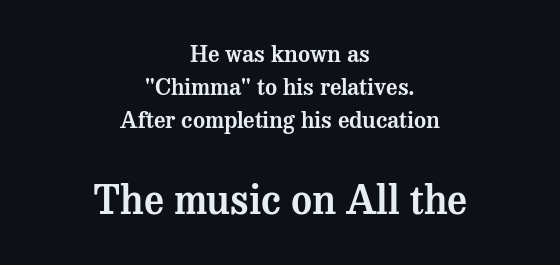
The image shows 40 px serif type, upright; set centered, normal line spacing (1.44x), normal letter spacing, not underlined; the second (bottom) block is 1.74x larger; medium stroke contrast and a medium x-height.
